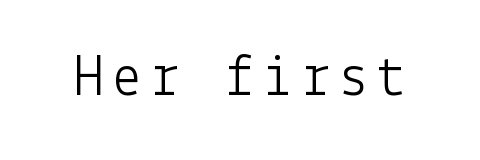
This reads as an unemphasized weight, regular at the heaviest. No word sits above an underline. Serifs: no, the terminals of the letterforms are clean. No italicization has been applied; the sample stays upright.
